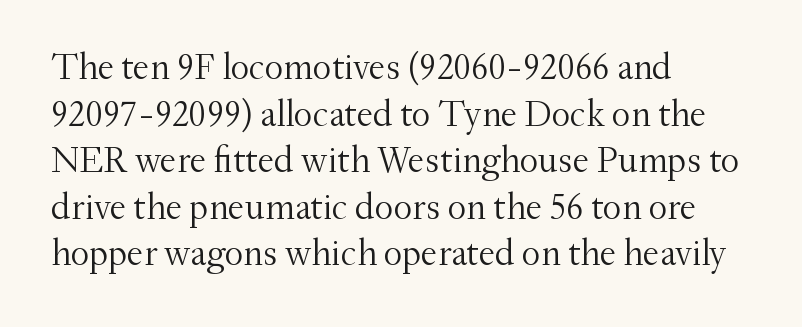
The image shows 37 px light serif type, upright; set left-aligned, normal line spacing (1.26x), normal letter spacing, not underlined; medium stroke contrast and a small x-height.
